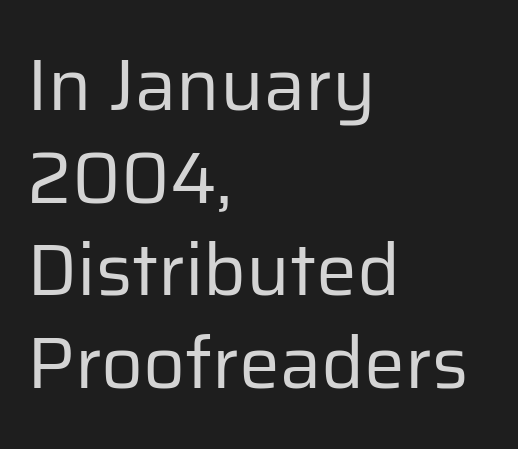
The image shows 73 px regular-weight sans-serif type, upright; set left-aligned, normal line spacing (1.27x), normal letter spacing, not underlined; low stroke contrast and a medium x-height.
